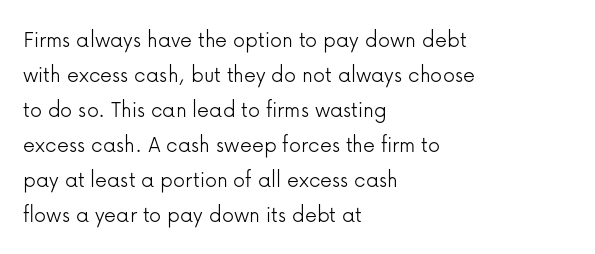
Q: Is the text bold? A: No.
Q: Is the text italic (slanted)? A: No, it is upright.
Q: Is the text underlined? A: No.
Q: How is the paragraph aligned? A: Left-aligned.
Q: Is the spacing between letters normal or unusually wide? A: Normal.
Q: Is the spacing between lines tight, normal or loose? A: Normal.
